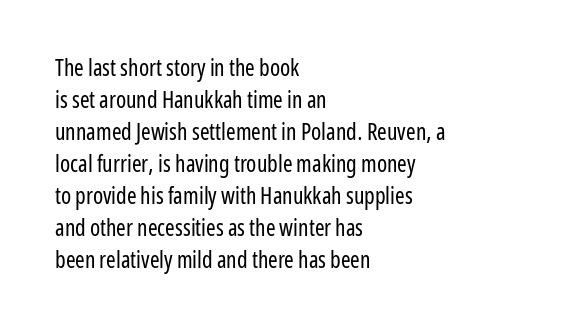
Caption: standard tracking, unaltered. Does the leading feel generous? No, just average. The lines are quadded left. Check the space under the baseline: it is left empty.
